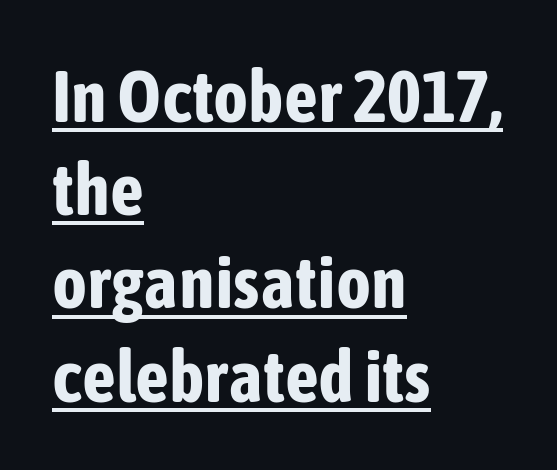
Nope, no serifs anywhere on these letters. These lines are rendered in a variable-pitch font. The typesetting leans heavy: a genuine bold. The face used here appears with an underline applied. Tracking value appears to be zero — textbook default spacing.
